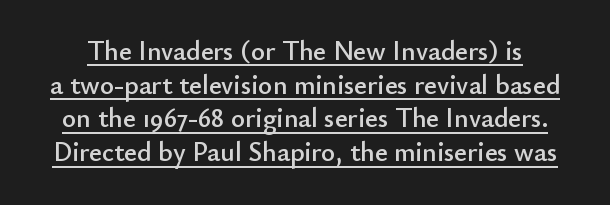
{"italic": "no", "underline": "yes", "line_spacing": "normal", "line_spacing_ratio": 1.25, "letter_spacing": "normal", "letter_spacing_em": 0.0, "glyph_px": 27}
